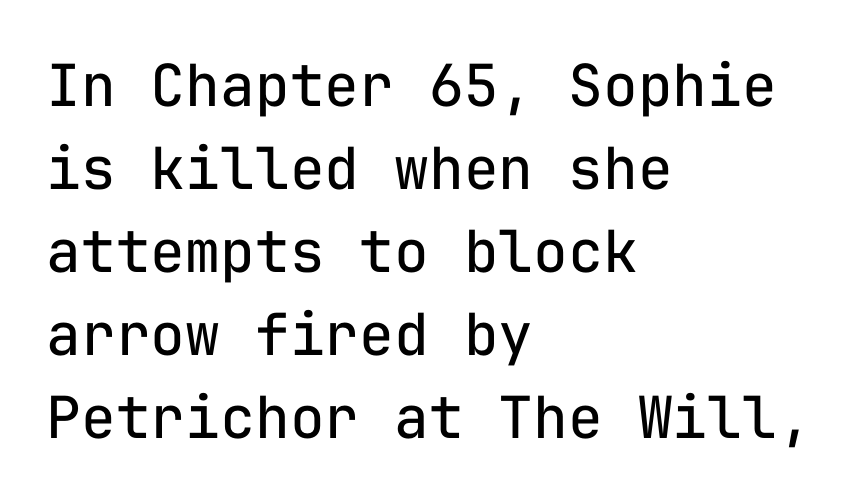
The image shows 58 px regular-weight sans-serif type, upright, monospaced; set left-aligned, normal line spacing (1.43x), normal letter spacing, not underlined; low stroke contrast and a medium x-height.
